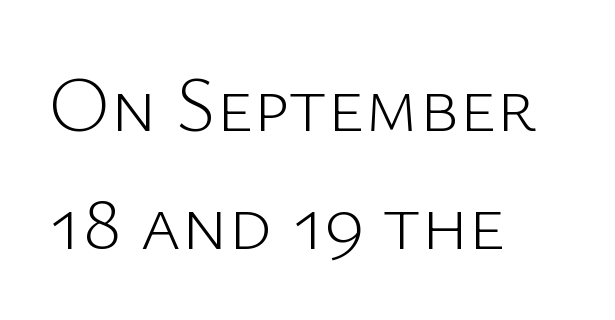
The image shows 78 px light sans-serif type, upright; set left-aligned, normal line spacing (1.51x), normal letter spacing, not underlined; low stroke contrast and a medium x-height.
